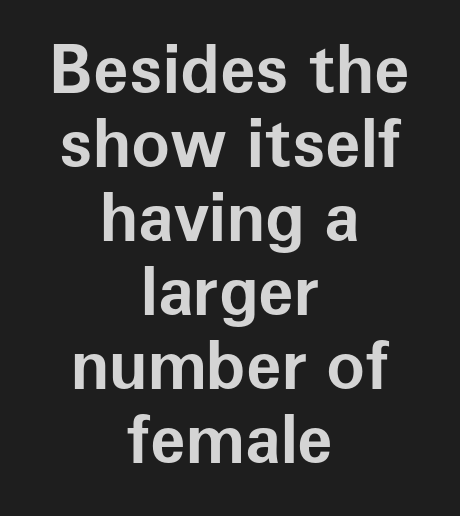
{"serif": "no", "italic": "no", "bold": "yes", "weight": "bold", "width": "normal", "stroke_contrast": "low", "x_height": "medium", "monospaced": "no", "underline": "no", "align": "center", "line_spacing": "tight", "line_spacing_ratio": 1.14, "letter_spacing": "normal", "letter_spacing_em": 0.0, "glyph_px": 65}
